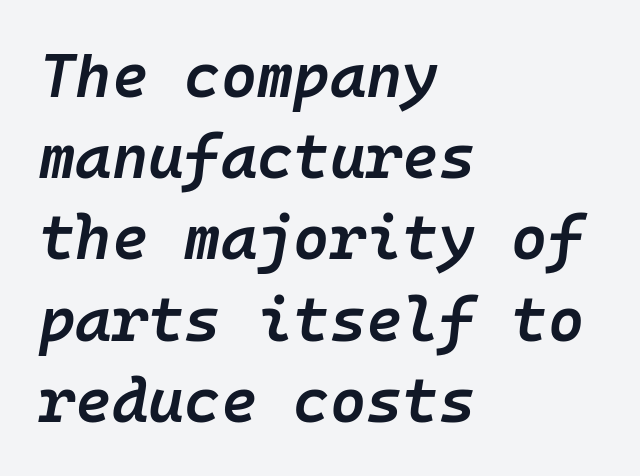
The image shows 62 px semibold type, italic (leaning right), monospaced; set left-aligned, normal line spacing (1.31x), normal letter spacing, not underlined; low stroke contrast and a medium x-height.
